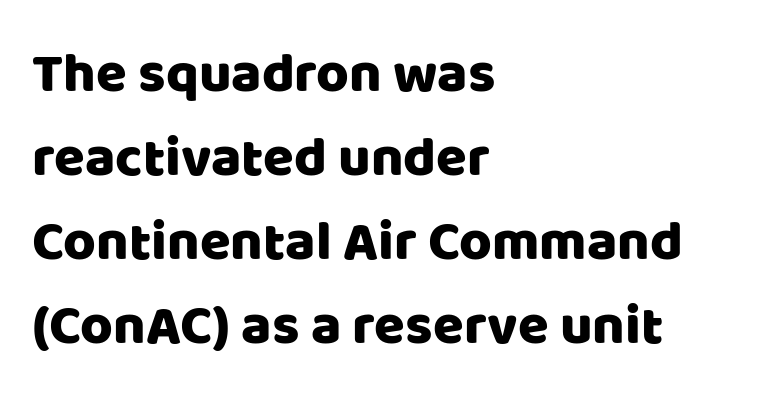
Each line starts at the same left margin while the right side varies. Words appear dense and cohesive because spacing is normal. This rendering features lettering with no underline. Letterform terminals end flat and unadorned throughout the passage. The letters stand upright; this is a roman face.
